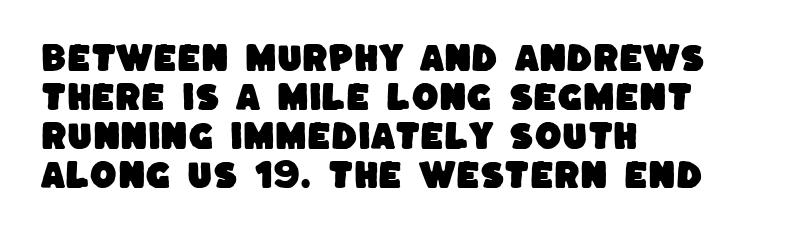
The image shows 31 px sans-serif type; set left-aligned, normal line spacing (1.26x), normal letter spacing, not underlined; low stroke contrast and a large x-height.
